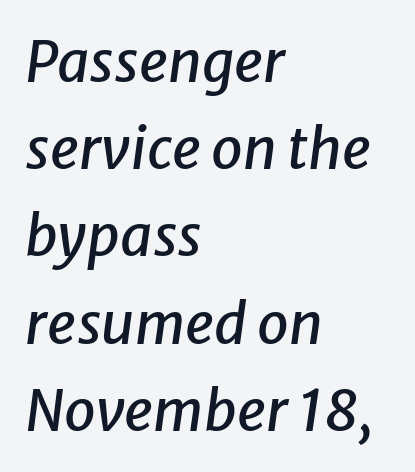
The image shows 57 px text type, italic (leaning right); set left-aligned, normal line spacing (1.53x), normal letter spacing, not underlined; low stroke contrast and a medium x-height.
